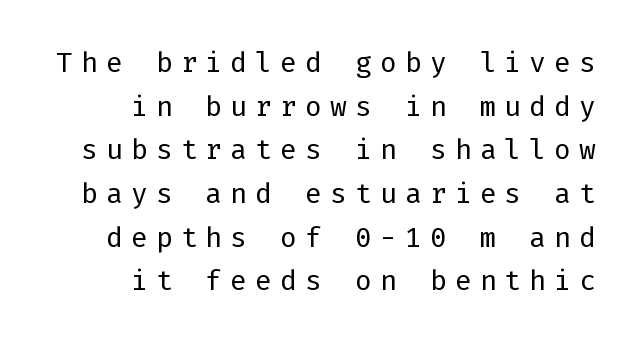
The image shows 28 px regular-weight sans-serif type, upright; set right-aligned, normal line spacing (1.56x), unusually wide letter spacing (+0.29 em), not underlined; low stroke contrast and a medium x-height.
